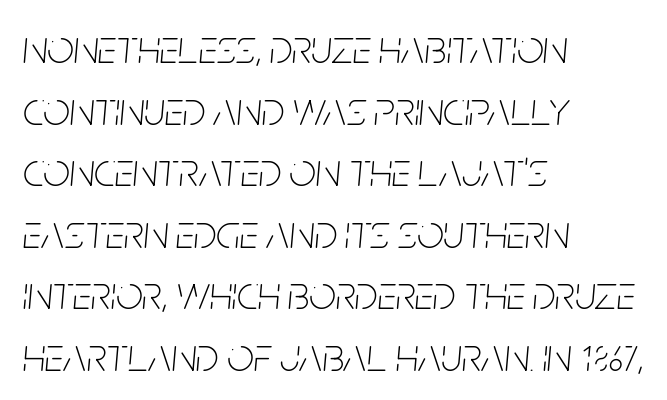
Looking at the ascenders, they clearly lean. The typeface has the unassuming heft of standard copy or less. Caption: multi-line text, flush left, ragged right. Proportional: the letters do not fall into vertical columns. The leading is moderate, giving the passage an even texture. The tracking reads as untouched default to a designer's eye.
